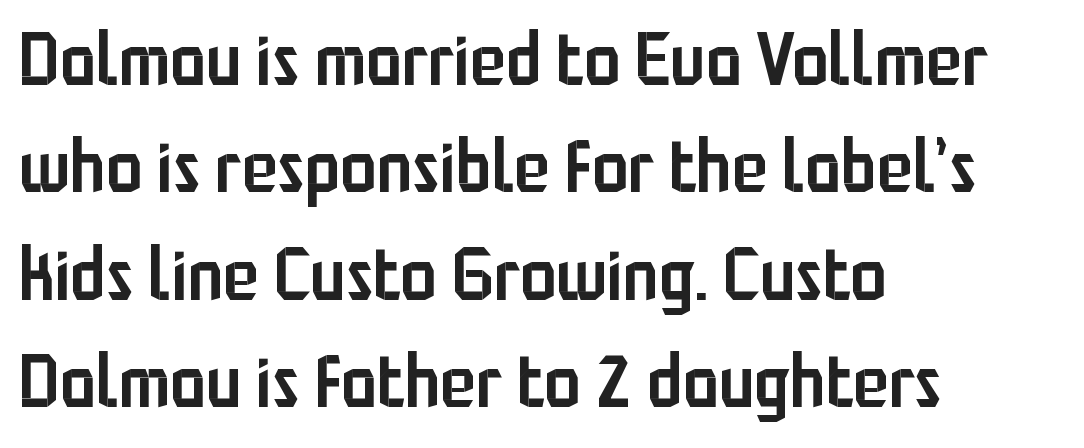
The image shows 73 px semibold, condensed sans-serif type, upright; set left-aligned, normal line spacing (1.47x), normal letter spacing, not underlined; low stroke contrast and a medium x-height.
